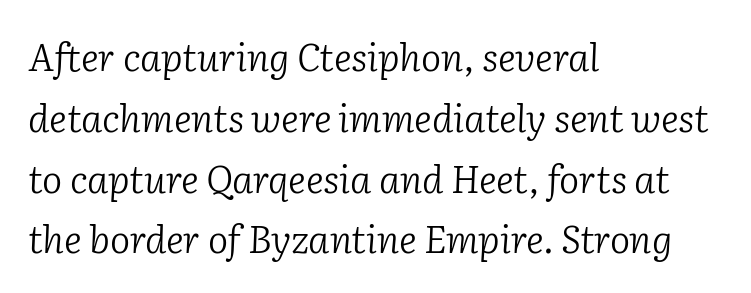
Q: Is the text bold? A: No.
Q: Is the text italic (slanted)? A: Yes, it leans right by about 2 degrees.
Q: Is the typeface a serif or a sans-serif typeface? A: Serif.
Q: Is the text underlined? A: No.
Q: How is the paragraph aligned? A: Left-aligned.
Q: Is the spacing between letters normal or unusually wide? A: Normal.
Q: Is the spacing between lines tight, normal or loose? A: Normal.
Q: Width (condensed, normal, or wide)? A: Normal.
Q: Stroke contrast? A: Low.
Q: x-height? A: Medium.
Q: Monospaced? A: No.
